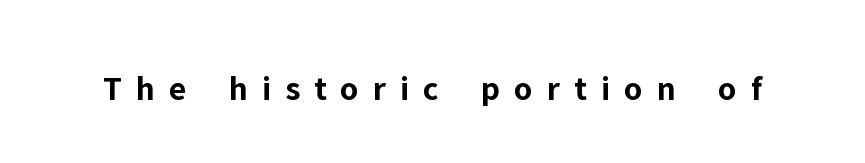
The tracking jumps out immediately: characters are airy and widely separated. What kind of face is this? One without serifs — a sans. The face used here is proportionally spaced, like ordinary book or web type. The characters look thick and weighty, a clear bold.
